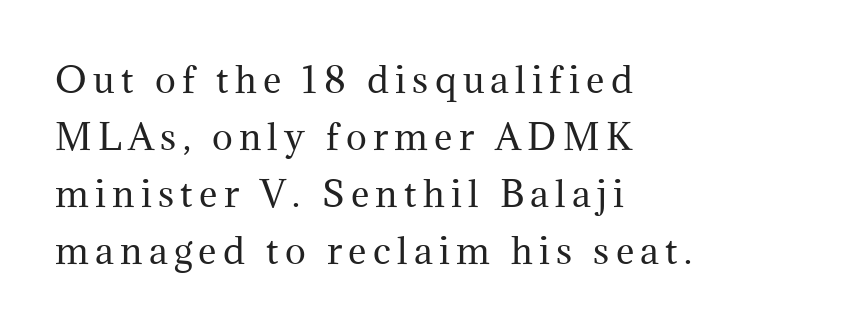
Short and long lines alike share a common starting point at left. The designer went with a serif here, giving each stem small feet. Bare-footed words on every line. This sample has the flowing, uneven cadence of proportional lettering.
